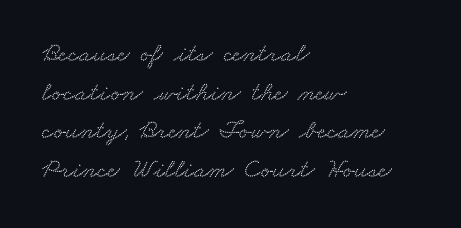
{"underline": "no", "align": "left", "line_spacing": "normal", "line_spacing_ratio": 1.43, "letter_spacing": "normal", "letter_spacing_em": 0.0, "glyph_px": 27}
